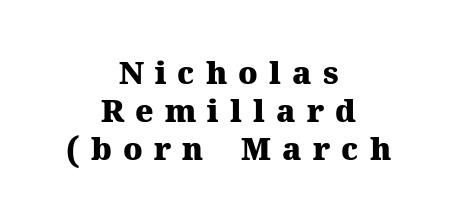
Layout note: lines centered. Typographically, this falls in the serif category. Quick note: underline off. These lines are rendered in a variable-pitch font. Does the weight exceed regular? Yes, all the way to bold. Is there any slant? The stems are plumb.
